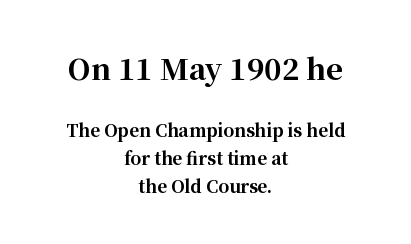
Is the letter spacing exaggerated? No — it looks like the ordinary default. The more generous point size was reserved for the upper chunk. These lines are rendered in a variable-pitch font. Posture: upright roman. The typesetter chose a symmetrical, centered arrangement here. The text was rendered using a seriffed face with decorative stroke endings.
